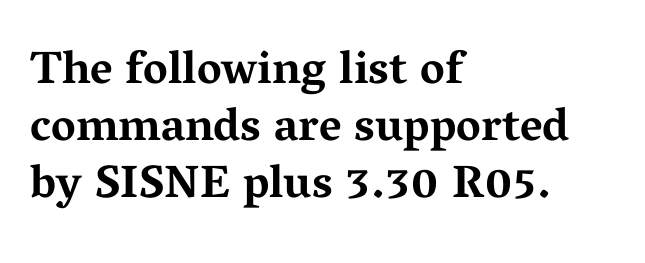
Rendered with straight, roman letterforms. Is the letter spacing exaggerated? No — it looks like the ordinary default. Each letter keeps its own natural width here, so spacing adapts to shape. The setting favours the left margin, as ordinary paragraphs usually do. Does the type have serifs? Yes, each stem ends in a small foot. Beneath every word, the page is bare.
